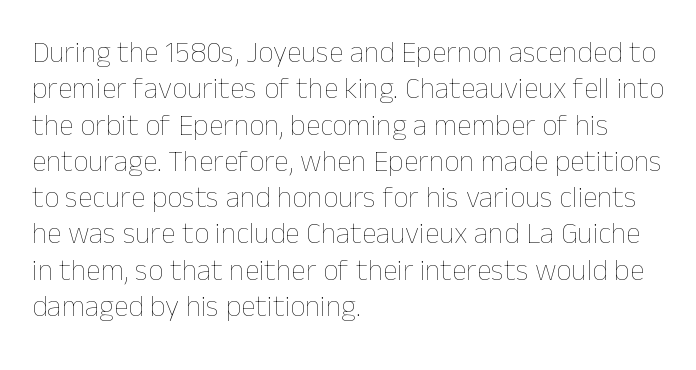
Q: Is the text bold? A: No.
Q: Is the text italic (slanted)? A: No, it is upright.
Q: Is the text underlined? A: No.
Q: How is the paragraph aligned? A: Left-aligned.
Q: Is the spacing between letters normal or unusually wide? A: Normal.
Q: Width (condensed, normal, or wide)? A: Normal.
Q: Stroke contrast? A: Low.
Q: x-height? A: Medium.
Q: Monospaced? A: No.
